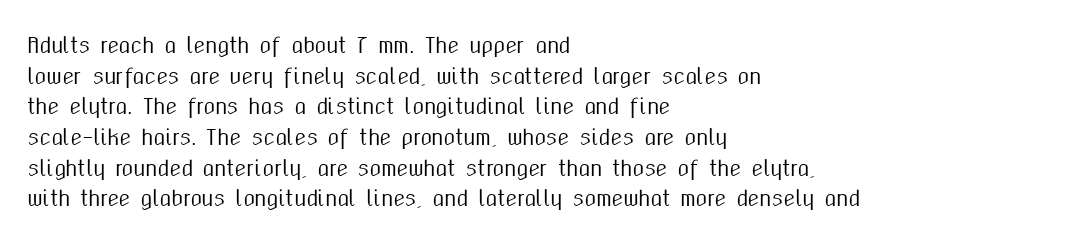
The image shows 21 px text type, upright; set left-aligned, normal line spacing (1.46x), normal letter spacing, not underlined.
